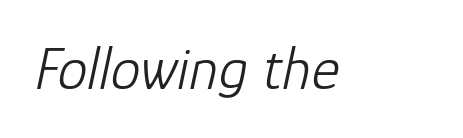
Rendered with sloped, italic letterforms. This reads as an unemphasized weight, regular at the heaviest. This sample has the flowing, uneven cadence of proportional lettering. Plain, unruled lines of type.
